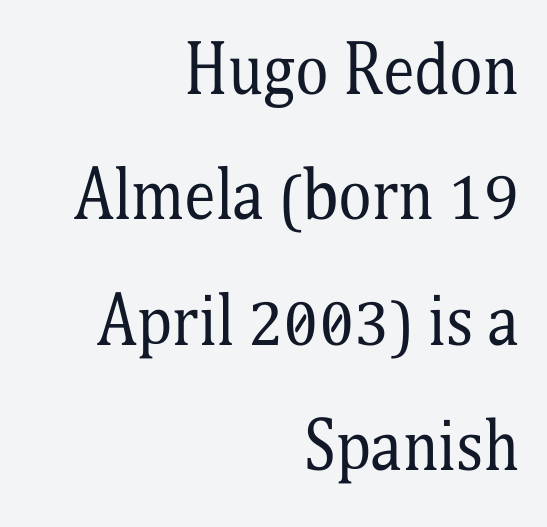
The image shows 64 px regular-weight, condensed serif type, upright; set right-aligned, loose line spacing (1.96x), normal letter spacing, not underlined; medium stroke contrast and a medium x-height.
